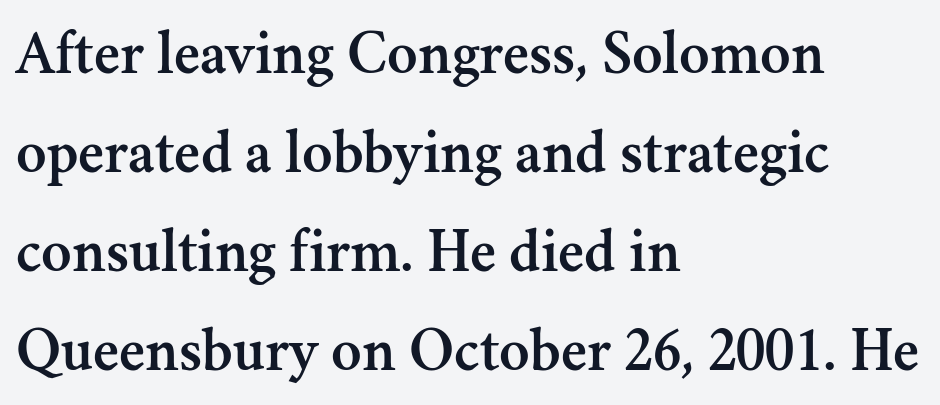
Serifs: yes, visible at the terminals of the letterforms. Left-aligned paragraph, ragged on the right. The designer left line spacing at the default. This is roman type, the default non-slanted kind.
